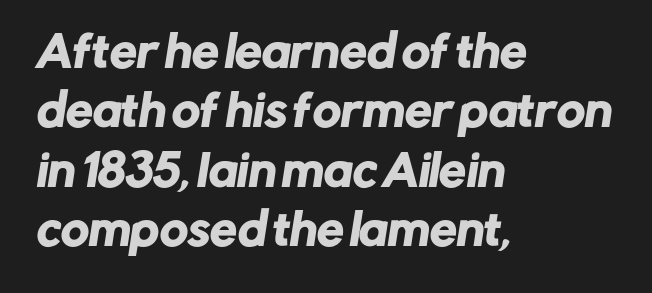
{"serif": "no", "width": "normal", "stroke_contrast": "low", "x_height": "medium", "monospaced": "no", "underline": "no", "align": "left", "line_spacing": "normal", "line_spacing_ratio": 1.38, "letter_spacing": "normal", "letter_spacing_em": 0.0, "glyph_px": 43}
